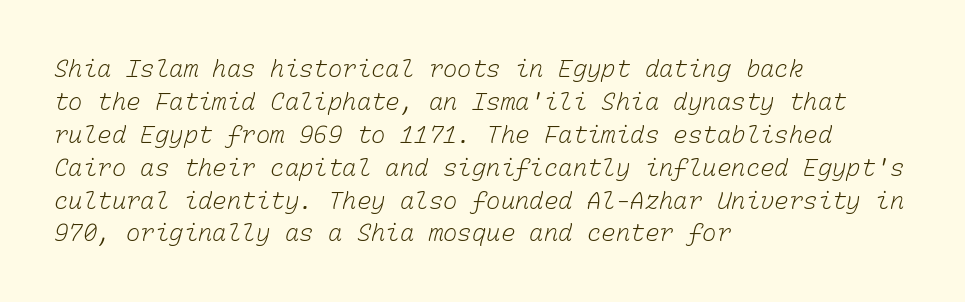
Q: Is the text bold? A: No.
Q: Is the text underlined? A: No.
Q: How is the paragraph aligned? A: Left-aligned.
Q: Is the spacing between letters normal or unusually wide? A: Normal.
Q: Is the spacing between lines tight, normal or loose? A: Normal.
